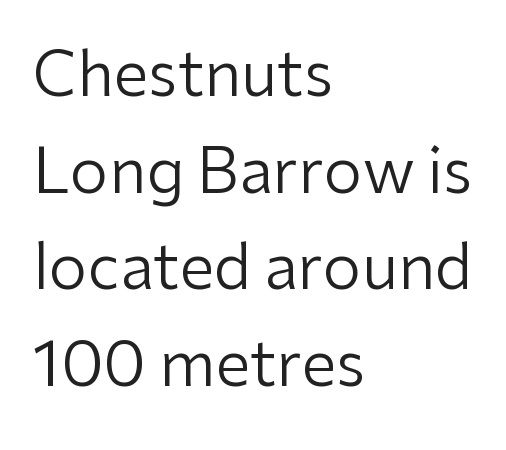
Serifs: no, the terminals of the letterforms are clean. Just letters on the line, the space beneath them empty. How would I describe the line gaps? Plain and ordinary. The weight would be labelled regular, book, light, or lighter still. You could not count columns in this text — the font is proportionally spaced. Each word holds together tightly as a unit, with standard inter-letter gaps.
